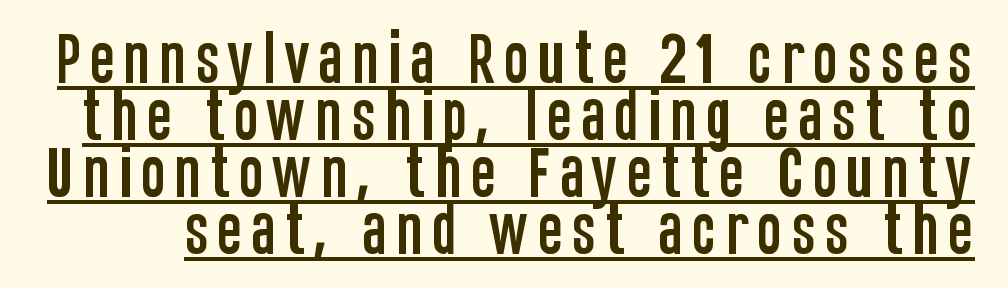
Q: Is the text italic (slanted)? A: No, it is upright.
Q: Is the typeface a serif or a sans-serif typeface? A: Sans-serif.
Q: Is the text underlined? A: Yes.
Q: Is the spacing between lines tight, normal or loose? A: Tight.
Q: Width (condensed, normal, or wide)? A: Condensed.
Q: Stroke contrast? A: Low.
Q: x-height? A: Large.
Q: Monospaced? A: No.
